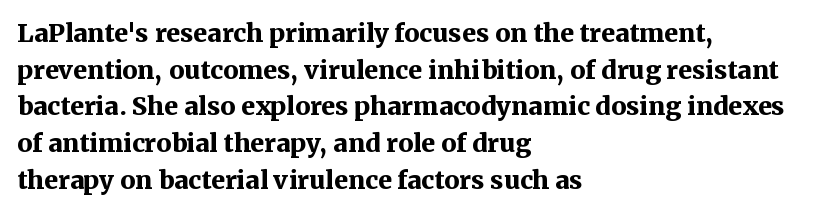
The image shows 25 px bold type, upright; set left-aligned, normal line spacing (1.47x), normal letter spacing, not underlined.
